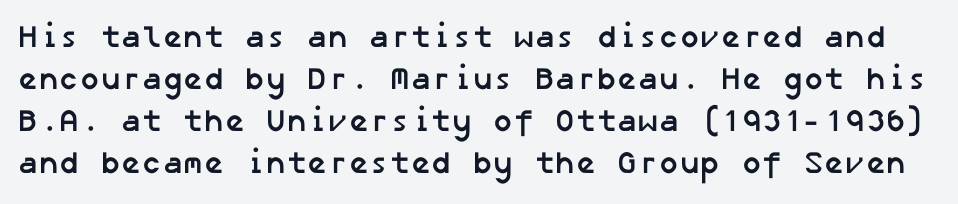
{"serif": "no", "bold": "yes", "weight": "semibold", "width": "normal", "stroke_contrast": "low", "x_height": "medium", "underline": "no", "line_spacing": "normal", "line_spacing_ratio": 1.35, "letter_spacing": "normal", "letter_spacing_em": 0.0, "glyph_px": 31}
